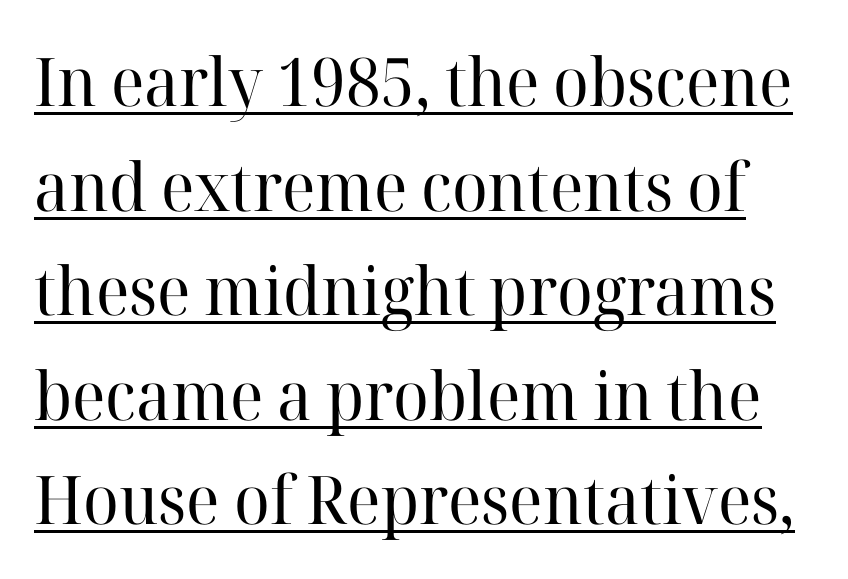
{"serif": "yes", "italic": "no", "bold": "no", "weight": "regular", "width": "normal", "stroke_contrast": "high", "x_height": "medium", "monospaced": "no", "underline": "yes", "line_spacing": "normal", "line_spacing_ratio": 1.56, "letter_spacing": "normal", "letter_spacing_em": 0.0, "glyph_px": 67}
